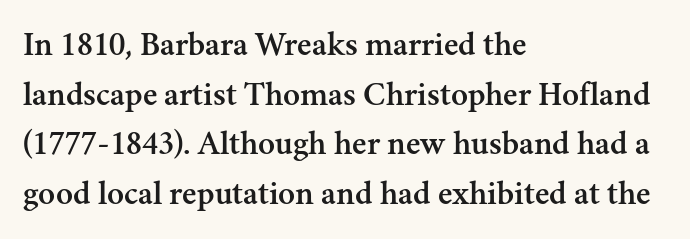
{"serif": "yes", "italic": "no", "width": "normal", "stroke_contrast": "medium", "x_height": "small", "monospaced": "no", "underline": "no", "align": "left", "line_spacing": "normal", "line_spacing_ratio": 1.42, "letter_spacing": "normal", "letter_spacing_em": 0.0, "glyph_px": 35}
